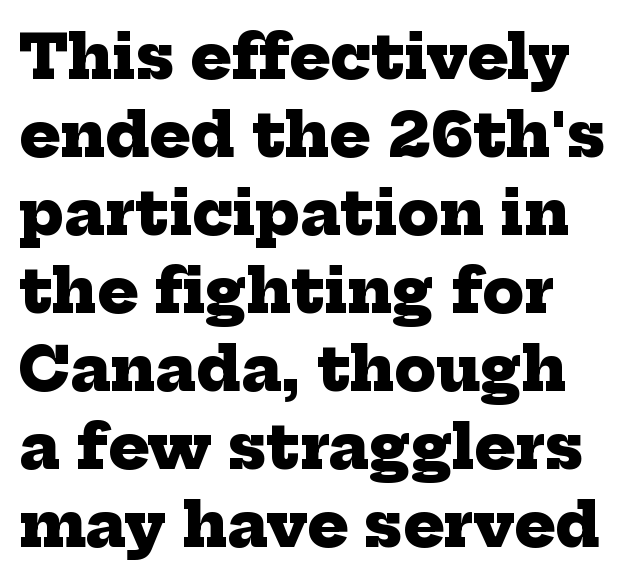
The image shows 60 px heavy serif type; set normal line spacing (1.3x), normal letter spacing, not underlined; low stroke contrast and a medium x-height.
